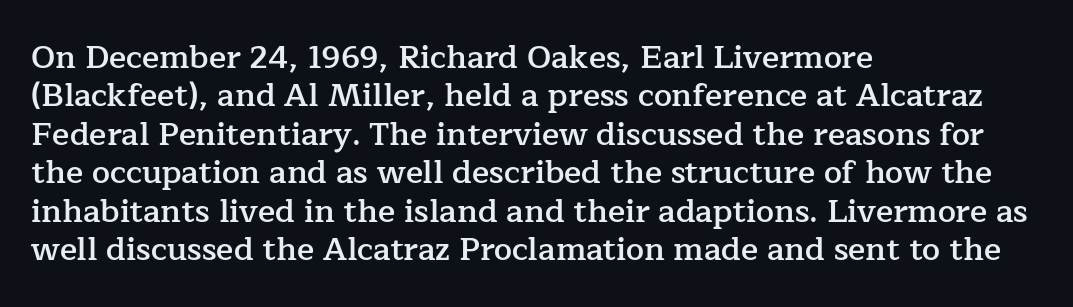
The image shows 32 px semibold serif type, upright; set left-aligned, line spacing 1.2x, normal letter spacing, not underlined; low stroke contrast and a medium x-height.
